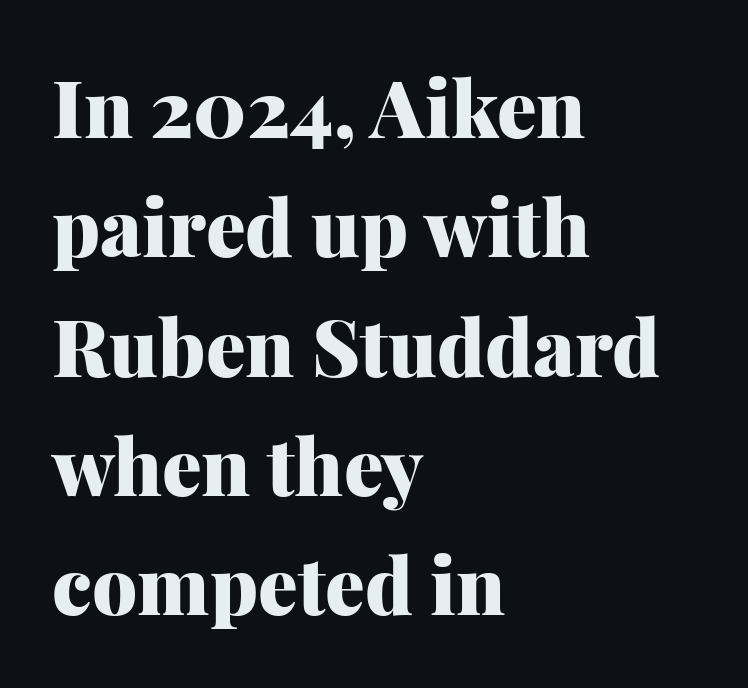
{"serif": "yes", "italic": "no", "bold": "yes", "weight": "heavy", "width": "normal", "stroke_contrast": "medium", "x_height": "medium", "monospaced": "no", "underline": "no", "align": "left", "line_spacing": "normal", "line_spacing_ratio": 1.51, "letter_spacing": "normal", "letter_spacing_em": 0.0, "glyph_px": 79}
